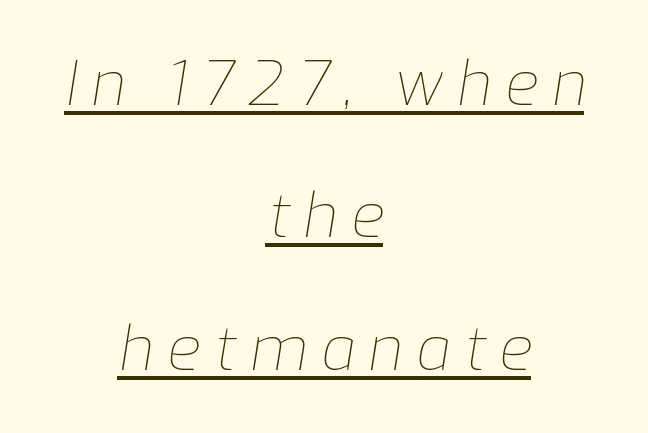
The image shows 61 px thin type, italic (leaning right); set centered, loose line spacing (2.17x), unusually wide letter spacing (+0.22 em), underlined; low stroke contrast and a medium x-height.
